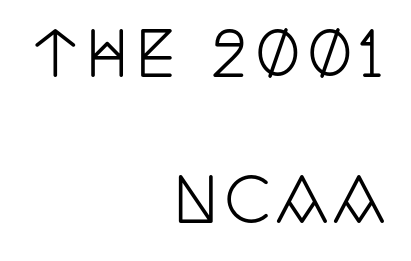
Q: Is the text italic (slanted)? A: No, it is upright.
Q: Is the typeface a serif or a sans-serif typeface? A: Serif.
Q: Is the text underlined? A: No.
Q: How is the paragraph aligned? A: Right-aligned.
Q: Is the spacing between lines tight, normal or loose? A: Loose.
Q: Width (condensed, normal, or wide)? A: Condensed.
Q: Stroke contrast? A: Low.
Q: x-height? A: Large.
Q: Monospaced? A: No.
